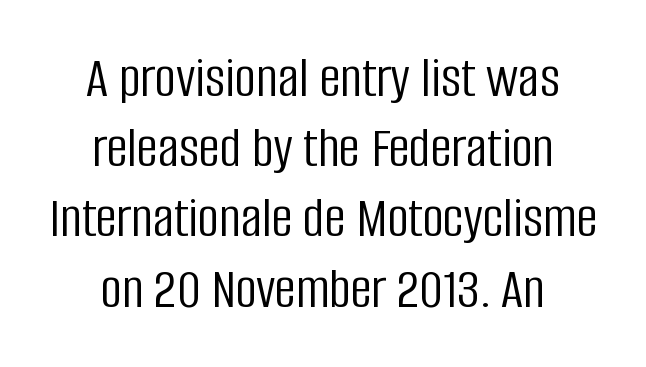
{"serif": "no", "italic": "no", "bold": "no", "weight": "light", "width": "condensed", "stroke_contrast": "low", "x_height": "large", "monospaced": "no", "underline": "no", "align": "center", "line_spacing_ratio": 1.19, "letter_spacing": "normal", "letter_spacing_em": 0.0, "glyph_px": 59}
